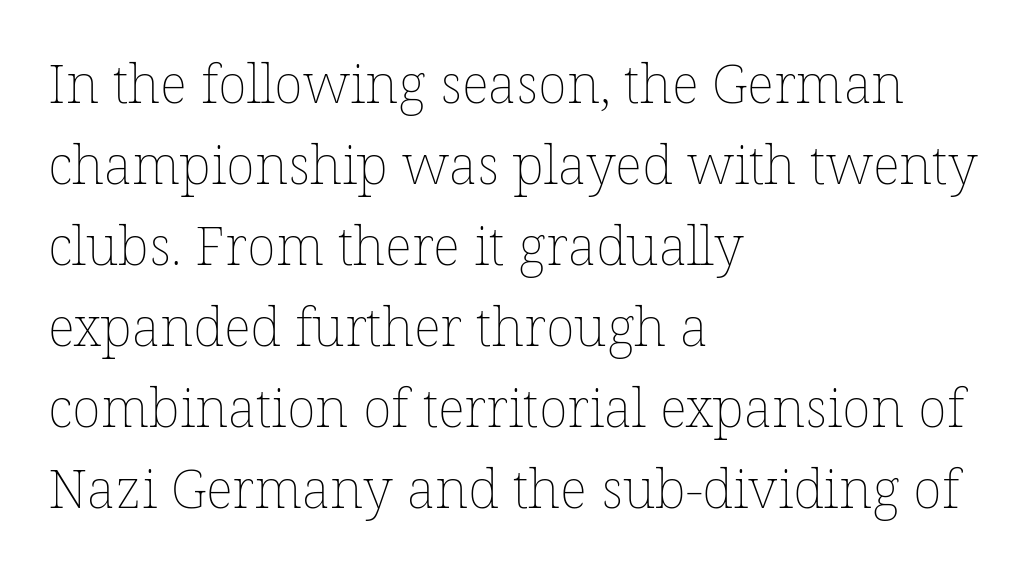
{"italic": "no", "bold": "no", "weight": "thin", "width": "normal", "stroke_contrast": "low", "x_height": "medium", "monospaced": "no", "underline": "no", "align": "left", "line_spacing": "normal", "line_spacing_ratio": 1.5, "letter_spacing": "normal", "letter_spacing_em": 0.0, "glyph_px": 54}
